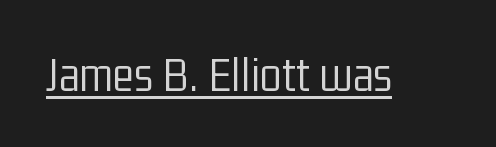
The image shows 50 px light, condensed sans-serif type, upright; set normal letter spacing, underlined; low stroke contrast and a medium x-height.
